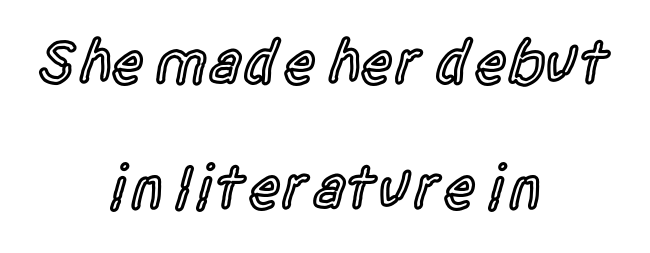
{"serif": "no", "bold": "semi", "weight": "semibold", "width": "condensed", "x_height": "large", "monospaced": "no", "underline": "no", "align": "center", "line_spacing": "loose", "line_spacing_ratio": 1.98, "letter_spacing": "normal", "letter_spacing_em": 0.0, "glyph_px": 63}
